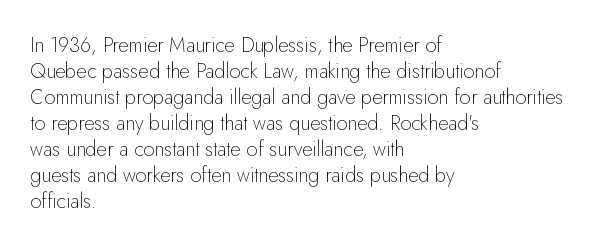
The image shows 20 px text type, upright; set left-aligned, normal line spacing (1.3x), normal letter spacing, not underlined.
